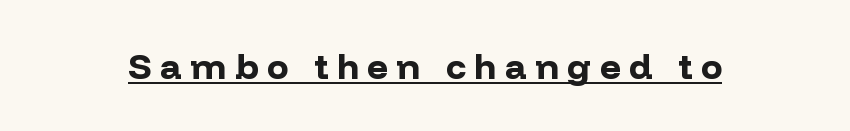
The image shows 36 px bold sans-serif type, upright; set unusually wide letter spacing (+0.24 em), underlined; low stroke contrast and a medium x-height.
